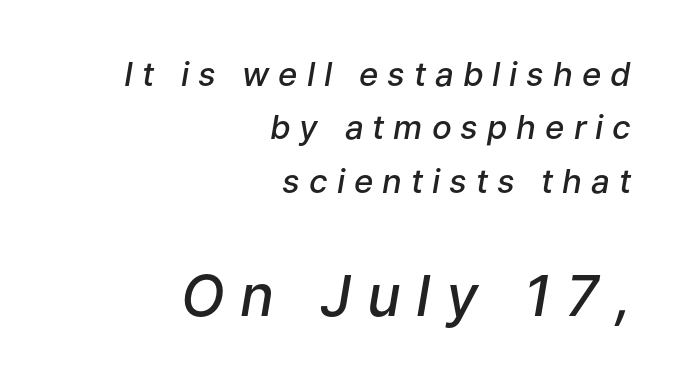
Q: Is the text bold? A: Semi-bold.
Q: Is the text italic (slanted)? A: Yes, it leans right by about 9 degrees.
Q: Is the text underlined? A: No.
Q: How is the paragraph aligned? A: Right-aligned.
Q: Is the spacing between letters normal or unusually wide? A: Unusually wide.
Q: Is the spacing between lines tight, normal or loose? A: Normal.
Q: Which block of text is set in a larger size, the first (top) or the second (bottom)? A: The second (bottom) one.
Q: Width (condensed, normal, or wide)? A: Normal.
Q: Stroke contrast? A: Low.
Q: x-height? A: Medium.
Q: Monospaced? A: No.
